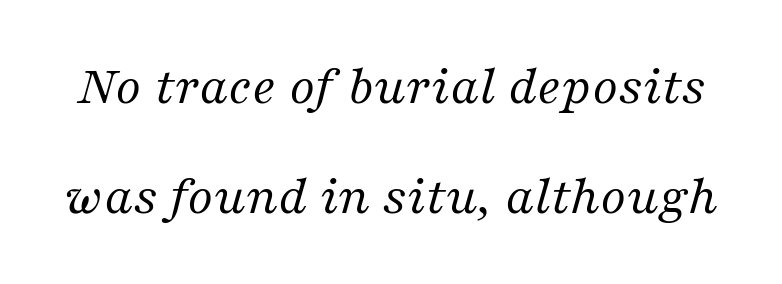
Q: Is the text bold? A: No.
Q: Is the text italic (slanted)? A: Yes, it leans right by about 16 degrees.
Q: Is the typeface a serif or a sans-serif typeface? A: Serif.
Q: Is the text underlined? A: No.
Q: Is the spacing between letters normal or unusually wide? A: Normal.
Q: Is the spacing between lines tight, normal or loose? A: Loose.
Q: Width (condensed, normal, or wide)? A: Normal.
Q: Stroke contrast? A: Medium.
Q: x-height? A: Medium.
Q: Monospaced? A: No.
